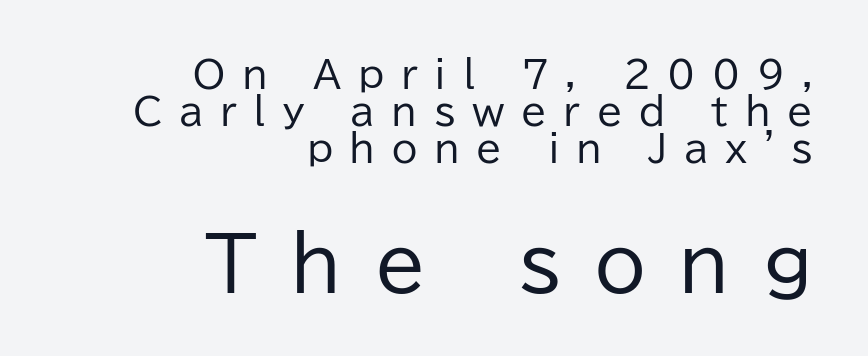
The image shows 74 px regular-weight sans-serif type, upright; set right-aligned, tight line spacing (1.0x), unusually wide letter spacing (+0.45 em), not underlined; the second (bottom) block is 2.0x larger; low stroke contrast and a medium x-height.
